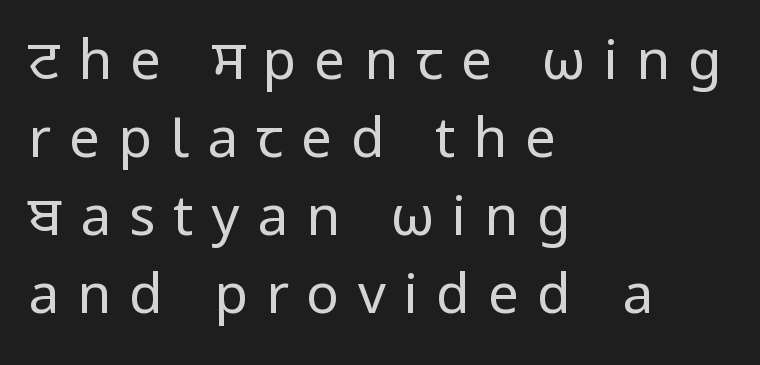
{"serif": "no", "italic": "no", "bold": "no", "weight": "regular", "width": "normal", "stroke_contrast": "low", "x_height": "medium", "monospaced": "no", "underline": "no", "align": "left", "line_spacing": "normal", "line_spacing_ratio": 1.42, "letter_spacing": "wide", "letter_spacing_em": 0.33, "glyph_px": 55}
